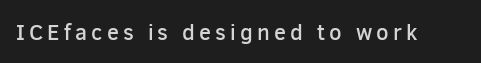
{"italic": "no", "bold": "semi", "underline": "no", "glyph_px": 22}
